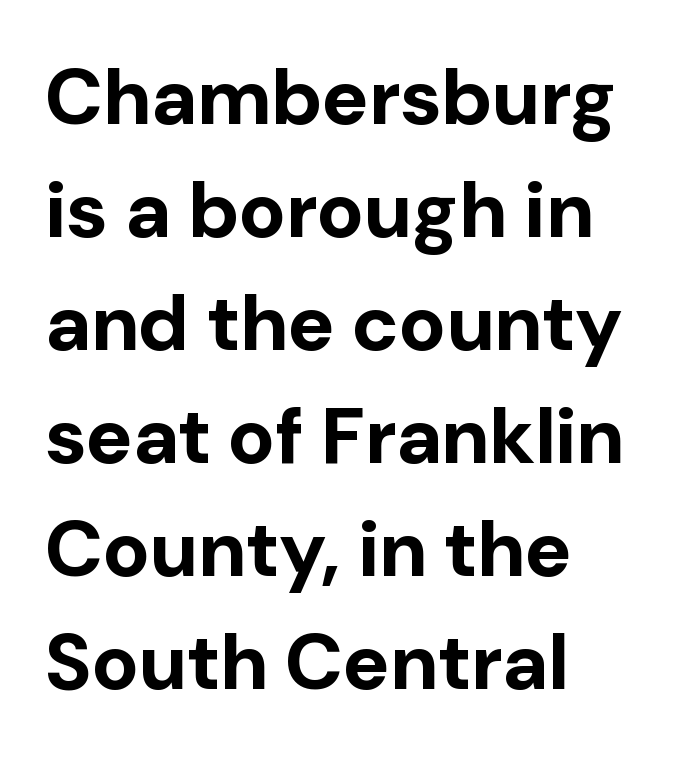
{"serif": "no", "italic": "no", "bold": "yes", "weight": "bold", "width": "normal", "stroke_contrast": "low", "x_height": "medium", "monospaced": "no", "underline": "no", "align": "left", "line_spacing": "normal", "line_spacing_ratio": 1.43, "letter_spacing": "normal", "letter_spacing_em": 0.0, "glyph_px": 79}
